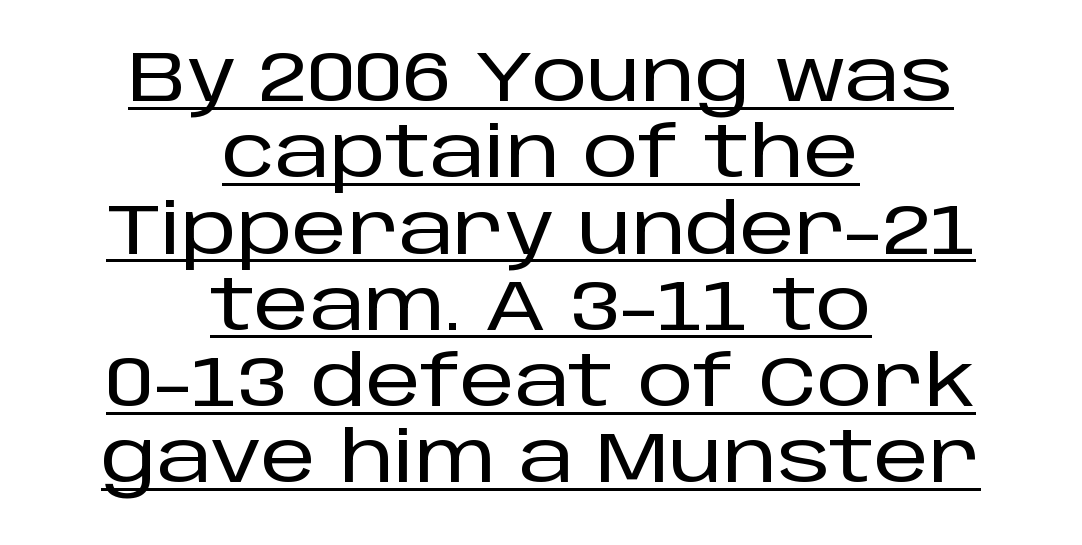
Q: Is the text italic (slanted)? A: No, it is upright.
Q: Is the typeface a serif or a sans-serif typeface? A: Sans-serif.
Q: Is the text underlined? A: Yes.
Q: How is the paragraph aligned? A: Centered.
Q: Is the spacing between letters normal or unusually wide? A: Normal.
Q: Is the spacing between lines tight, normal or loose? A: Tight.
Q: Width (condensed, normal, or wide)? A: Normal.
Q: Stroke contrast? A: Low.
Q: x-height? A: Large.
Q: Monospaced? A: No.
